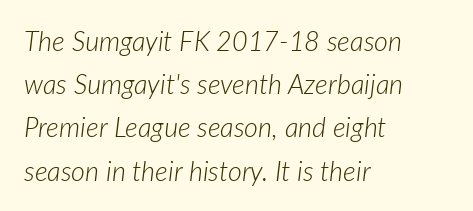
The image shows 27 px text type, italic (leaning right); set left-aligned, normal line spacing (1.6x), normal letter spacing, not underlined.
